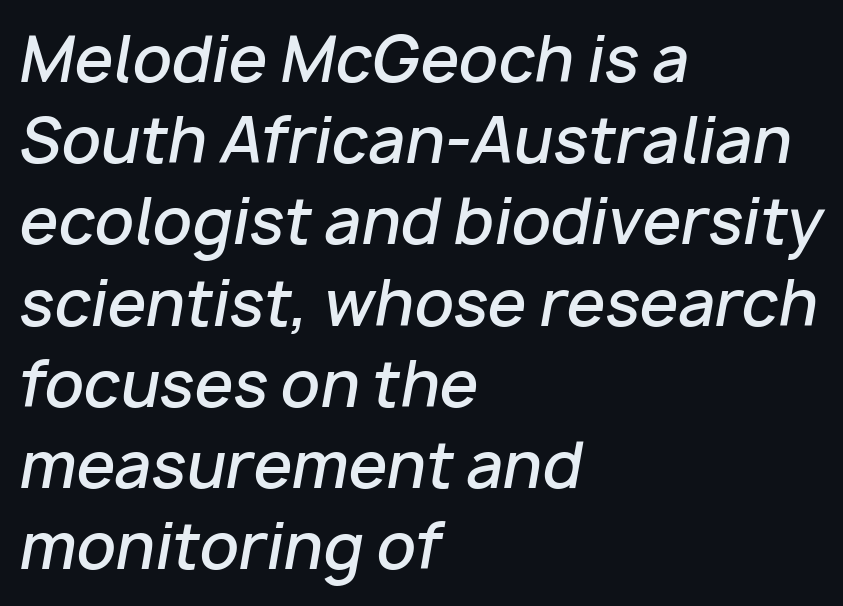
{"italic": "yes", "lean": "right", "slant_degrees": 10, "bold": "semi", "weight": "semibold", "width": "normal", "stroke_contrast": "low", "x_height": "medium", "monospaced": "no", "underline": "no", "align": "left", "line_spacing": "normal", "line_spacing_ratio": 1.31, "letter_spacing": "normal", "letter_spacing_em": 0.0, "glyph_px": 62}
